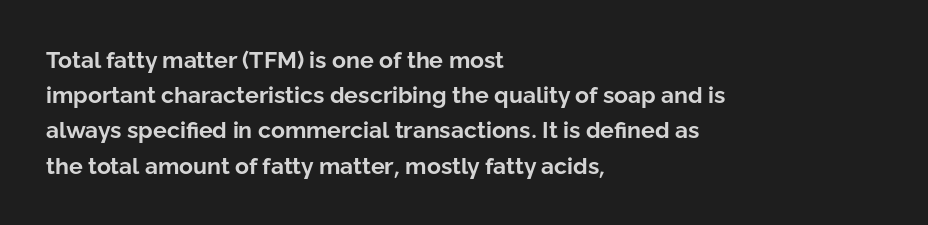
{"italic": "no", "bold": "yes", "underline": "no", "align": "left", "line_spacing": "normal", "line_spacing_ratio": 1.53, "letter_spacing": "normal", "letter_spacing_em": 0.0, "glyph_px": 23}
